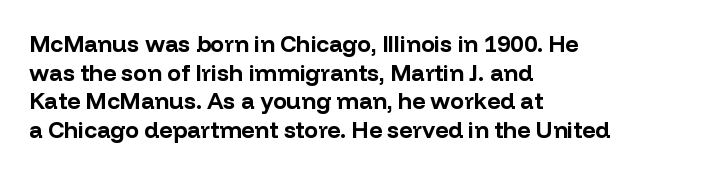
{"italic": "no", "bold": "yes", "underline": "no", "align": "left", "line_spacing_ratio": 1.24, "letter_spacing": "normal", "letter_spacing_em": 0.0, "glyph_px": 23}
